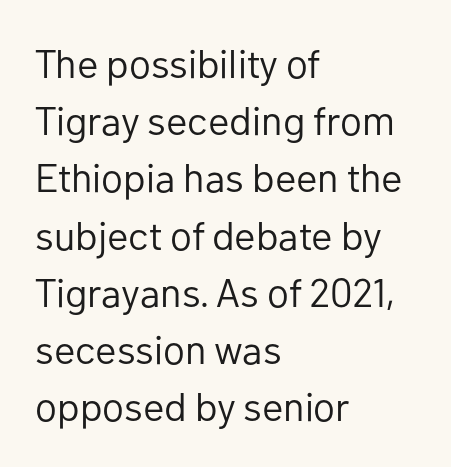
The image shows 40 px regular-weight sans-serif type, upright; set left-aligned, normal line spacing (1.43x), normal letter spacing, not underlined; low stroke contrast and a medium x-height.
